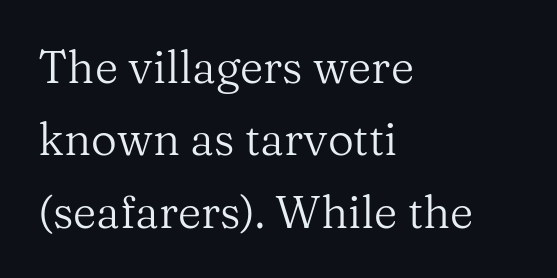
Q: Is the text bold? A: No.
Q: Is the text italic (slanted)? A: No, it is upright.
Q: Is the typeface a serif or a sans-serif typeface? A: Serif.
Q: Is the text underlined? A: No.
Q: How is the paragraph aligned? A: Left-aligned.
Q: Is the spacing between letters normal or unusually wide? A: Normal.
Q: Is the spacing between lines tight, normal or loose? A: Normal.
Q: Width (condensed, normal, or wide)? A: Normal.
Q: Stroke contrast? A: Medium.
Q: x-height? A: Medium.
Q: Monospaced? A: No.
